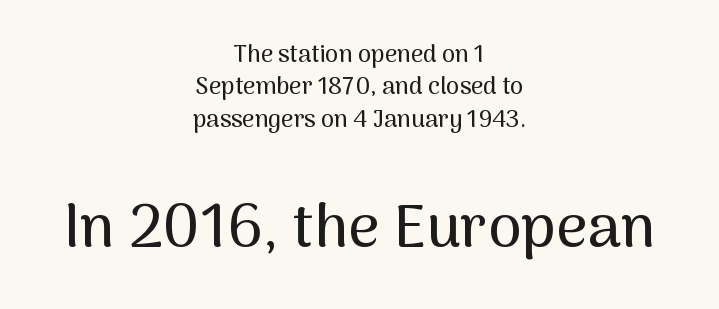
Q: Is the text italic (slanted)? A: No, it is upright.
Q: Is the typeface a serif or a sans-serif typeface? A: Sans-serif.
Q: Is the text underlined? A: No.
Q: How is the paragraph aligned? A: Centered.
Q: Is the spacing between letters normal or unusually wide? A: Normal.
Q: Is the spacing between lines tight, normal or loose? A: Normal.
Q: Which block of text is set in a larger size, the first (top) or the second (bottom)? A: The second (bottom) one.
Q: Width (condensed, normal, or wide)? A: Normal.
Q: Stroke contrast? A: Medium.
Q: x-height? A: Medium.
Q: Monospaced? A: No.
